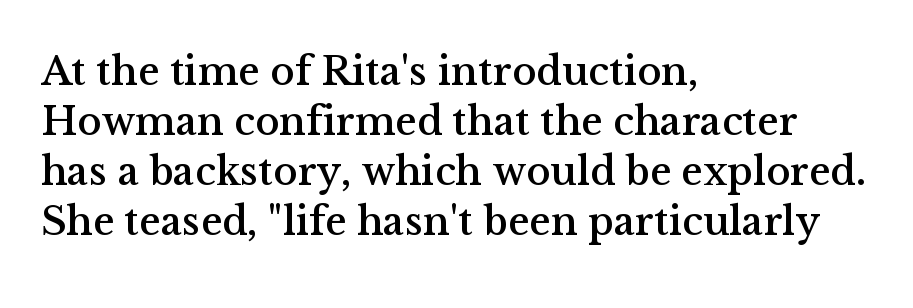
Character widths vary here, with narrow letters taking less room than wide ones. The text was rendered using a seriffed face with decorative stroke endings. No word sits above an underline. Is there any slant? The stems are plumb.
